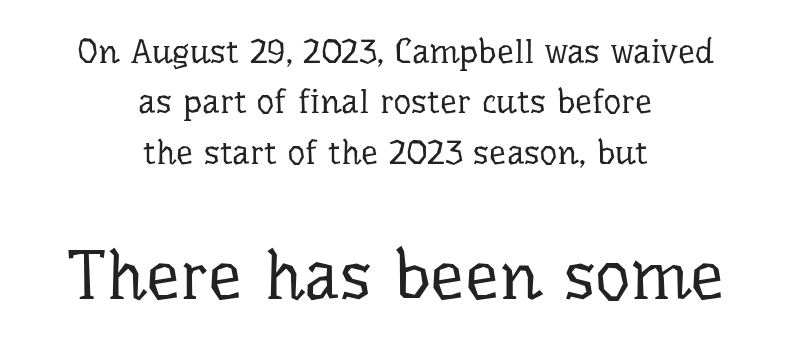
The image shows 68 px regular-weight serif type, upright; set centered, normal line spacing (1.48x), normal letter spacing, not underlined; the second (bottom) block is 2.0x larger; low stroke contrast and a medium x-height.
